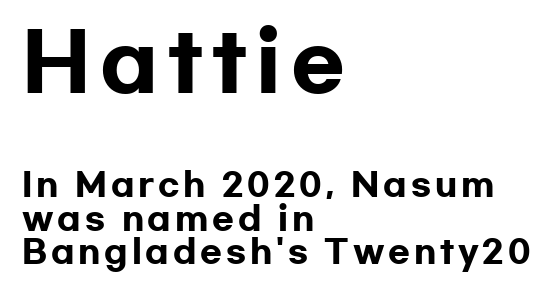
Q: Is the text bold? A: Yes.
Q: Is the text italic (slanted)? A: No, it is upright.
Q: Is the typeface a serif or a sans-serif typeface? A: Sans-serif.
Q: Is the text underlined? A: No.
Q: How is the paragraph aligned? A: Left-aligned.
Q: Is the spacing between lines tight, normal or loose? A: Tight.
Q: Which block of text is set in a larger size, the first (top) or the second (bottom)? A: The first (top) one.
Q: Width (condensed, normal, or wide)? A: Wide.
Q: Stroke contrast? A: Low.
Q: x-height? A: Medium.
Q: Monospaced? A: No.
